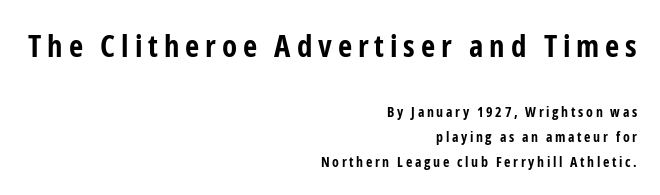
A typesetter would call this proportional, since set widths differ per character. The letters are bold, with thick, heavy strokes. The zone under the glyphs is completely vacant. These lines are composed in type without serifs.
